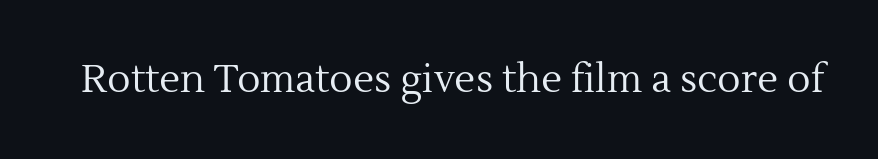
Q: Is the text bold? A: No.
Q: Is the text italic (slanted)? A: No, it is upright.
Q: Is the typeface a serif or a sans-serif typeface? A: Serif.
Q: Is the text underlined? A: No.
Q: Is the spacing between letters normal or unusually wide? A: Normal.
Q: Width (condensed, normal, or wide)? A: Normal.
Q: x-height? A: Medium.
Q: Monospaced? A: No.
